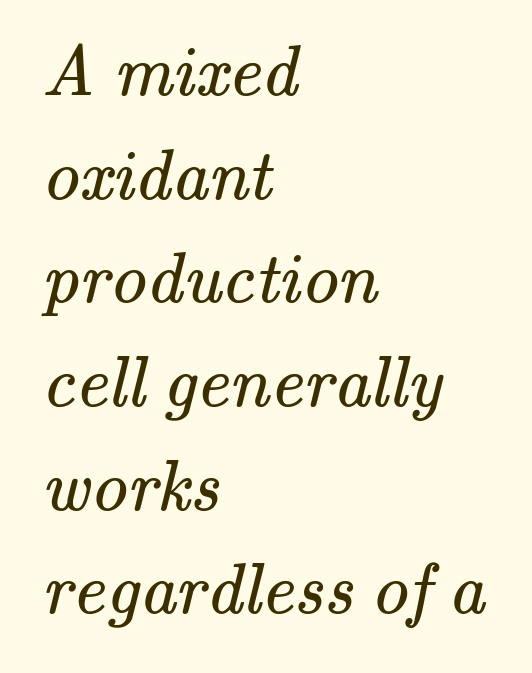
{"serif": "yes", "bold": "no", "weight": "regular", "width": "normal", "stroke_contrast": "medium", "x_height": "small", "monospaced": "no", "underline": "no", "align": "left", "line_spacing": "normal", "line_spacing_ratio": 1.44, "letter_spacing": "normal", "letter_spacing_em": 0.0, "glyph_px": 72}
